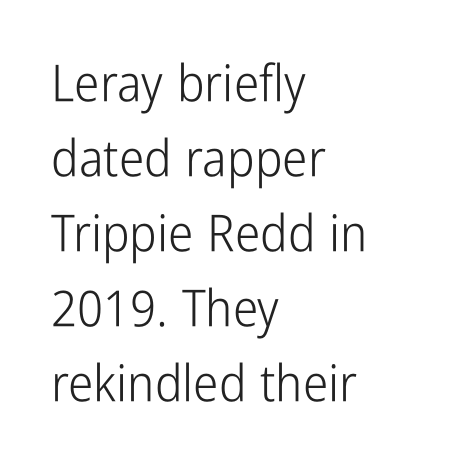
The image shows 51 px light, condensed sans-serif type, upright; set left-aligned, normal line spacing (1.47x), normal letter spacing, not underlined; low stroke contrast and a medium x-height.
